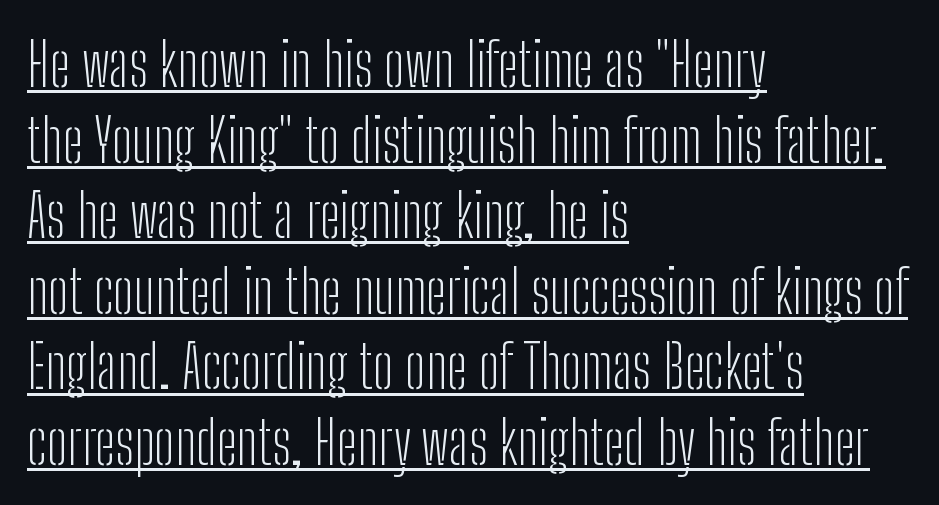
The image shows 60 px light, condensed sans-serif type, upright; set left-aligned, normal line spacing (1.26x), normal letter spacing, underlined; low stroke contrast and a medium x-height.
